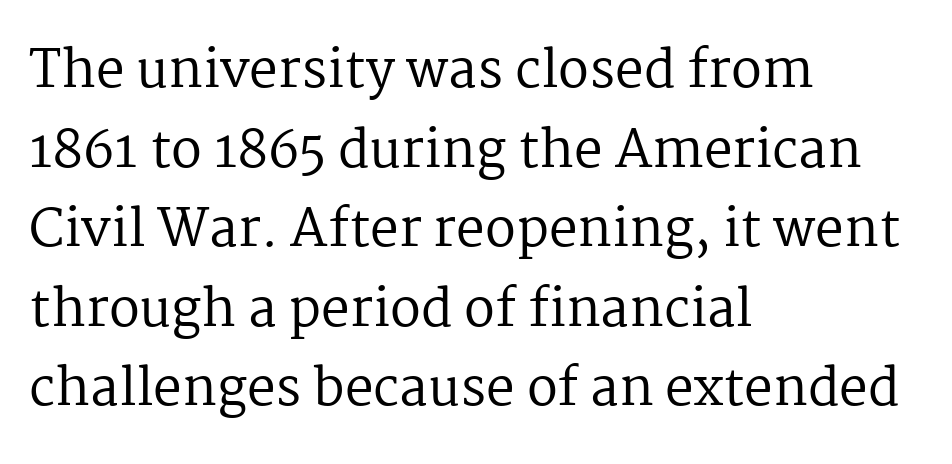
The image shows 51 px regular-weight serif type, upright; set left-aligned, normal line spacing (1.56x), normal letter spacing, not underlined; medium stroke contrast and a medium x-height.
